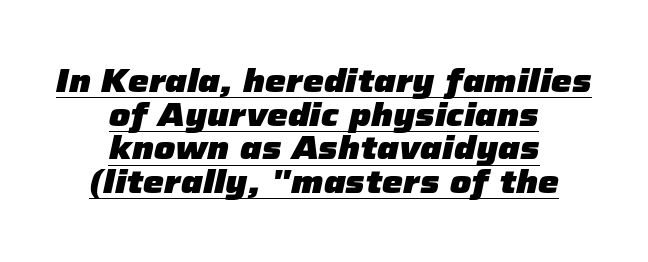
Q: Is the text bold? A: Yes.
Q: Is the text italic (slanted)? A: Yes, it leans right by about 12 degrees.
Q: Is the text underlined? A: Yes.
Q: How is the paragraph aligned? A: Centered.
Q: Is the spacing between letters normal or unusually wide? A: Normal.
Q: Is the spacing between lines tight, normal or loose? A: Tight.
Q: Width (condensed, normal, or wide)? A: Normal.
Q: Stroke contrast? A: Low.
Q: x-height? A: Medium.
Q: Monospaced? A: No.
